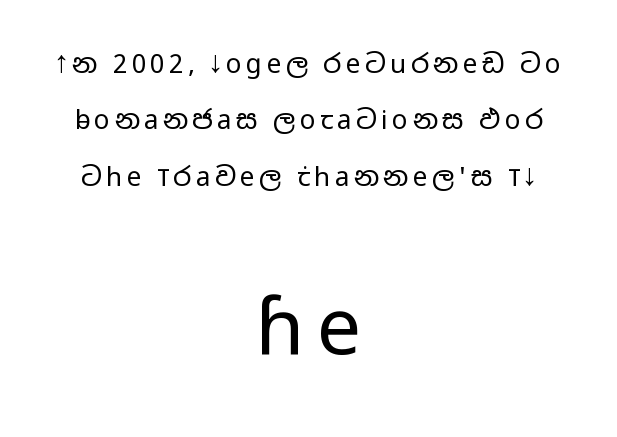
The image shows 79 px regular-weight, wide sans-serif type, upright; set centered, loose line spacing (2.17x), not underlined; the second (bottom) block is 3.04x larger; low stroke contrast and a medium x-height.
